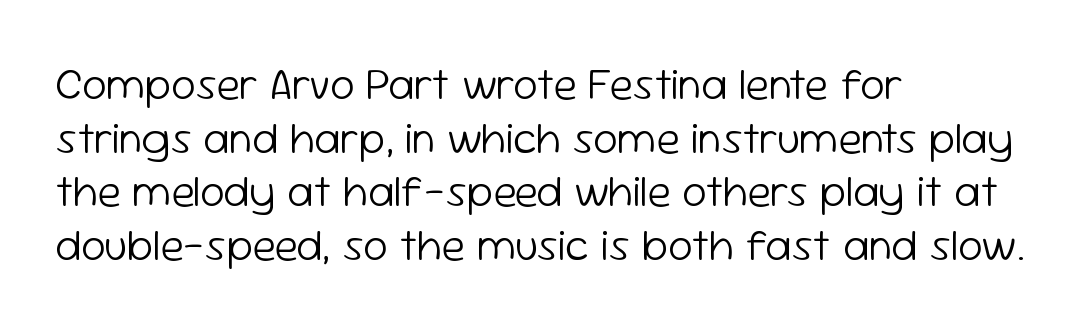
{"serif": "no", "italic": "no", "bold": "no", "weight": "light", "width": "normal", "stroke_contrast": "low", "x_height": "medium", "monospaced": "no", "underline": "no", "align": "left", "line_spacing_ratio": 1.22, "letter_spacing": "normal", "letter_spacing_em": 0.0, "glyph_px": 44}
